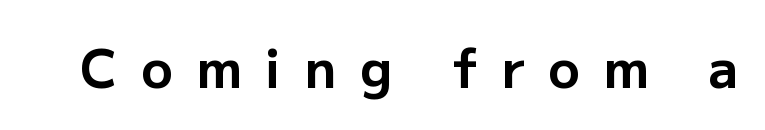
{"serif": "no", "italic": "no", "bold": "yes", "weight": "bold", "width": "normal", "stroke_contrast": "low", "x_height": "medium", "monospaced": "no", "underline": "no", "letter_spacing": "wide", "letter_spacing_em": 0.45, "glyph_px": 52}
